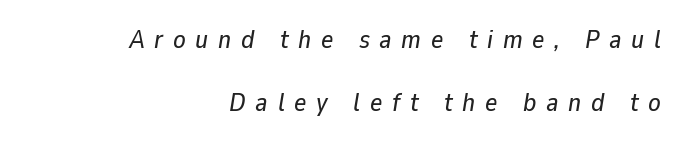
{"italic": "yes", "lean": "right", "slant_degrees": 9, "underline": "no", "align": "right", "line_spacing": "loose", "line_spacing_ratio": 2.41, "letter_spacing": "wide", "letter_spacing_em": 0.37, "glyph_px": 26}
